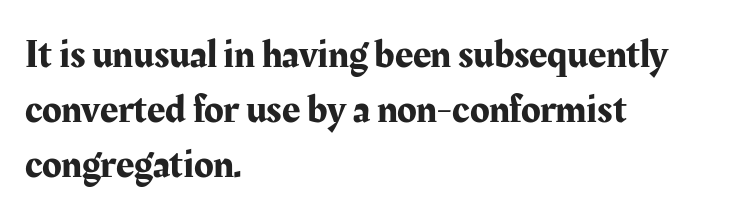
Note the varied advance widths — an 'i' is clearly narrower than an 'm'. Has an underline been added? It has not. Casual observation: everything's shoved over to the left. Letter spacing: default.
